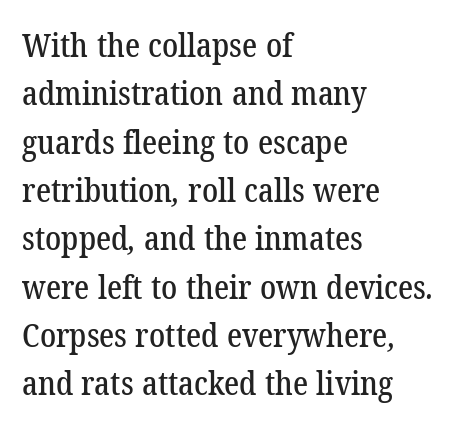
Reading down the column, the eye jumps a familiar distance to each next line. The baseline area is clear. The rendering keeps characters at their native spacing. Note the varied advance widths — an 'i' is clearly narrower than an 'm'.
